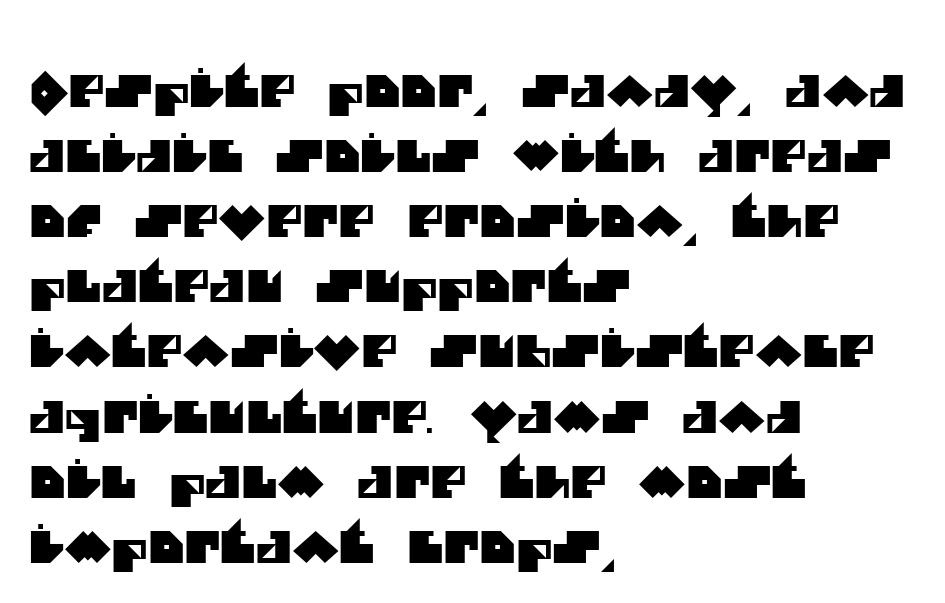
Q: Is the typeface a serif or a sans-serif typeface? A: Sans-serif.
Q: Is the text underlined? A: No.
Q: How is the paragraph aligned? A: Left-aligned.
Q: Is the spacing between letters normal or unusually wide? A: Normal.
Q: Is the spacing between lines tight, normal or loose? A: Normal.
Q: Width (condensed, normal, or wide)? A: Normal.
Q: Stroke contrast? A: Medium.
Q: x-height? A: Large.
Q: Monospaced? A: No.
